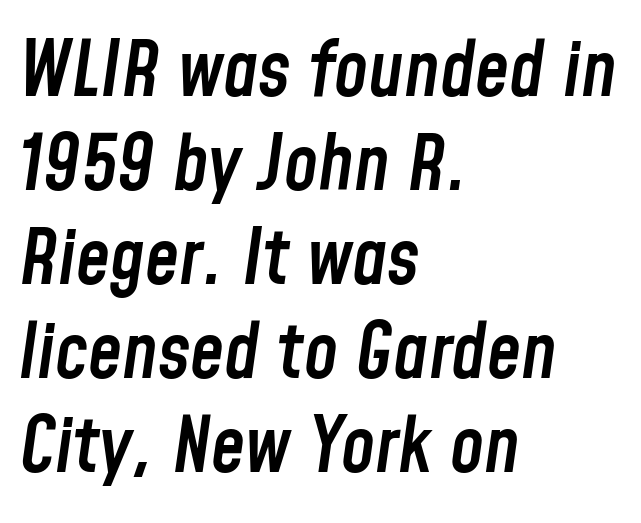
{"italic": "yes", "lean": "right", "slant_degrees": 8, "bold": "semi", "weight": "semibold", "width": "condensed", "stroke_contrast": "low", "x_height": "medium", "monospaced": "no", "underline": "no", "align": "left", "line_spacing_ratio": 1.22, "letter_spacing": "normal", "letter_spacing_em": 0.0, "glyph_px": 77}
